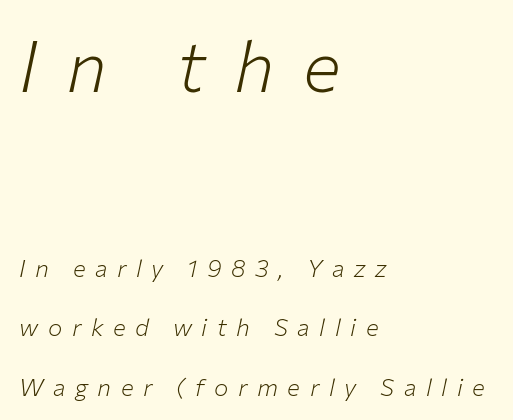
Q: Is the text bold? A: No.
Q: Is the text italic (slanted)? A: Yes, it leans right by about 12 degrees.
Q: Is the text underlined? A: No.
Q: How is the paragraph aligned? A: Left-aligned.
Q: Is the spacing between letters normal or unusually wide? A: Unusually wide.
Q: Is the spacing between lines tight, normal or loose? A: Loose.
Q: Which block of text is set in a larger size, the first (top) or the second (bottom)? A: The first (top) one.
Q: Width (condensed, normal, or wide)? A: Normal.
Q: Stroke contrast? A: Low.
Q: x-height? A: Medium.
Q: Monospaced? A: No.
